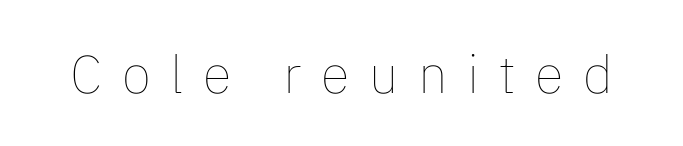
Posture: upright roman. Words float on clear page, feet unadorned. Unbolded letterforms with no extra heft. Is this a fixed-width face? No — the glyphs have proportional, varying widths.
